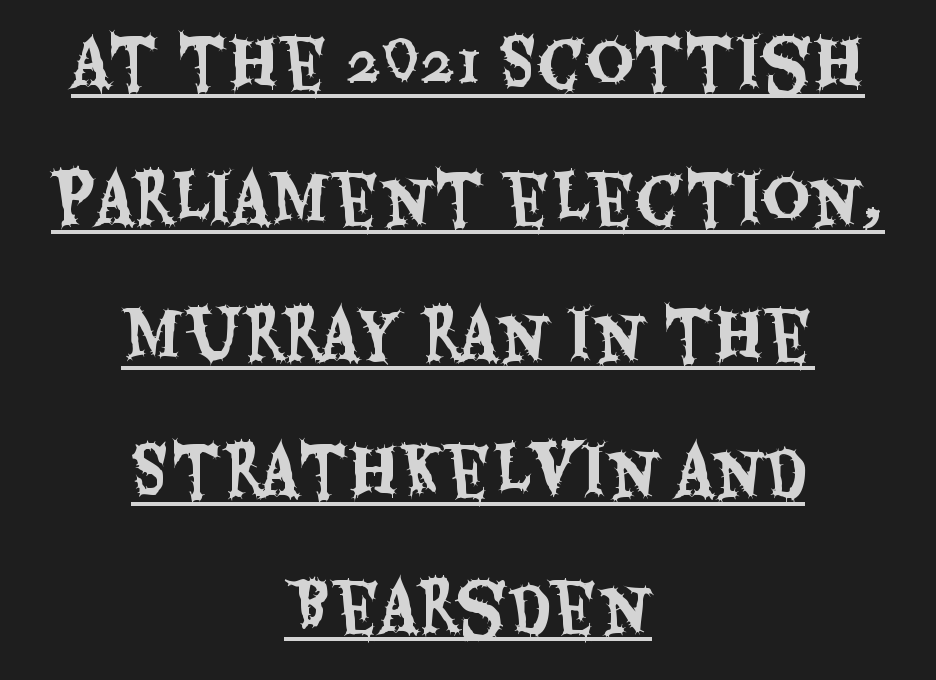
If you measured baseline to baseline, you'd find a long distance. What stands out about the letter spacing? Nothing — it is the standard amount. Here the designer chose a conventional face with non-uniform glyph widths. The font's upright variant was chosen for this text.
